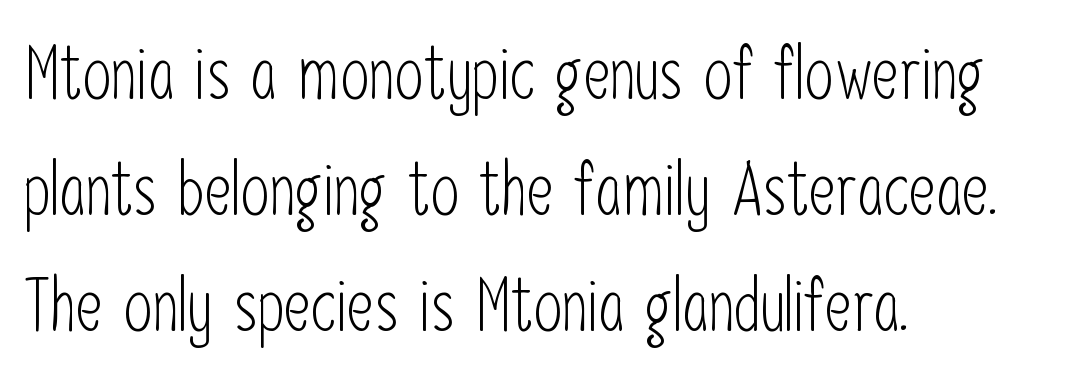
{"serif": "no", "italic": "no", "bold": "no", "weight": "light", "width": "condensed", "stroke_contrast": "low", "x_height": "medium", "monospaced": "no", "underline": "no", "align": "left", "line_spacing": "normal", "line_spacing_ratio": 1.59, "letter_spacing": "normal", "letter_spacing_em": 0.0, "glyph_px": 73}
